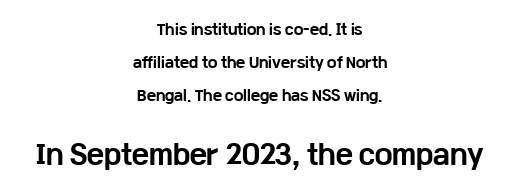
The image shows 26 px bold type, upright; set centered, loose line spacing (2.35x), normal letter spacing, not underlined; the second (bottom) block is 1.86x larger.
